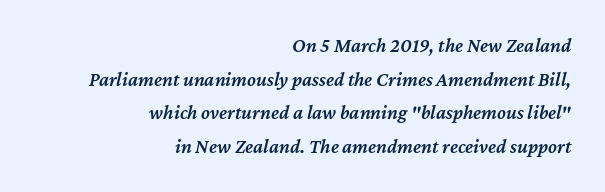
Heft: intermediate — a semibold. Leading matches the norm, producing a regular column. The typography opts for an oblique posture over an upright one. Which margin do the lines hug? The right one — the left edge is uneven. The space beneath each line is pristine and unruled. Characters follow at the spacing the type designer built in.
